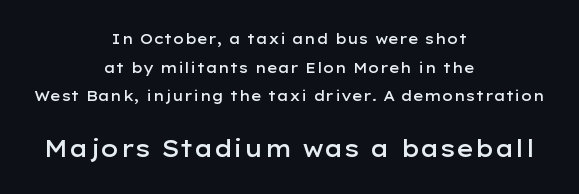
What weight is shown? A semibold, between regular and bold. These lines were composed using upright roman letters. In this sample the second text group is rendered at the bigger scale. Regarding leading, the lines here are spaced well apart. Letters rest on an invisible, unmarked baseline.
